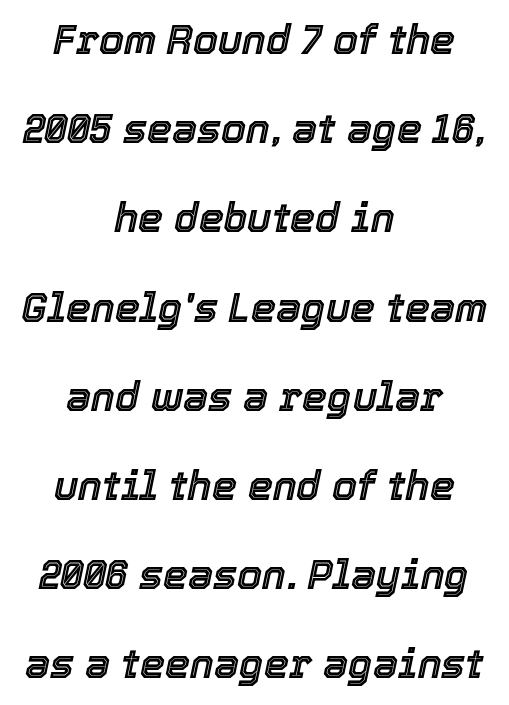
Q: Is the text italic (slanted)? A: Yes, it leans right by about 12 degrees.
Q: Is the text underlined? A: No.
Q: How is the paragraph aligned? A: Centered.
Q: Is the spacing between letters normal or unusually wide? A: Normal.
Q: Is the spacing between lines tight, normal or loose? A: Loose.
Q: Width (condensed, normal, or wide)? A: Normal.
Q: x-height? A: Medium.
Q: Monospaced? A: No.
